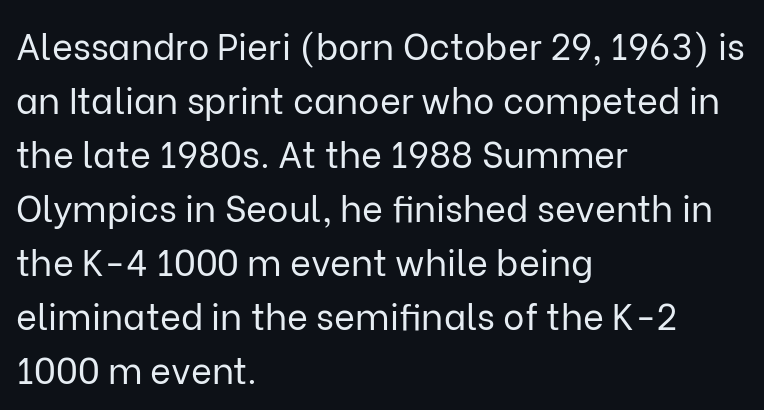
Type without underlining. The face looks like a standard text weight, possibly lighter. A sans-serif font was chosen for this passage. Whoever set this chose a conventional vertical rhythm.
